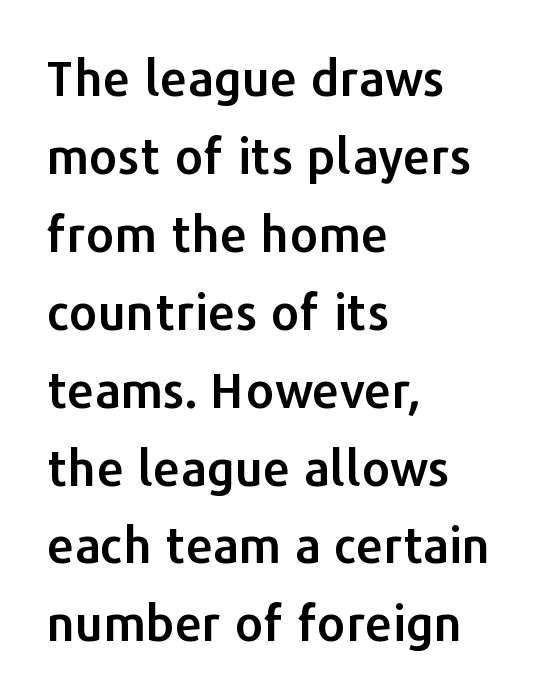
Q: Is the text italic (slanted)? A: No, it is upright.
Q: Is the typeface a serif or a sans-serif typeface? A: Sans-serif.
Q: Is the text underlined? A: No.
Q: How is the paragraph aligned? A: Left-aligned.
Q: Is the spacing between letters normal or unusually wide? A: Normal.
Q: Is the spacing between lines tight, normal or loose? A: Normal.
Q: Width (condensed, normal, or wide)? A: Normal.
Q: Stroke contrast? A: Low.
Q: x-height? A: Medium.
Q: Monospaced? A: No.
